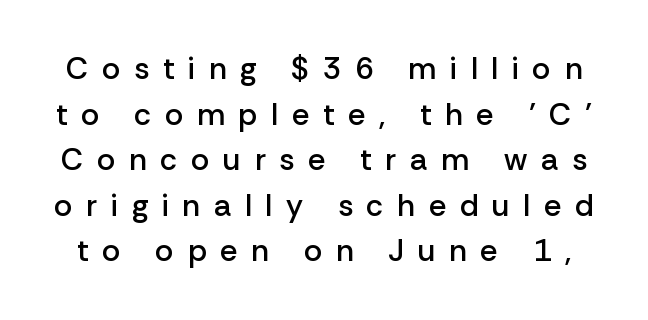
Q: Is the text bold? A: Semi-bold.
Q: Is the text italic (slanted)? A: No, it is upright.
Q: Is the typeface a serif or a sans-serif typeface? A: Sans-serif.
Q: Is the text underlined? A: No.
Q: Is the spacing between letters normal or unusually wide? A: Unusually wide.
Q: Is the spacing between lines tight, normal or loose? A: Normal.
Q: Width (condensed, normal, or wide)? A: Normal.
Q: Stroke contrast? A: Low.
Q: x-height? A: Medium.
Q: Monospaced? A: No.
